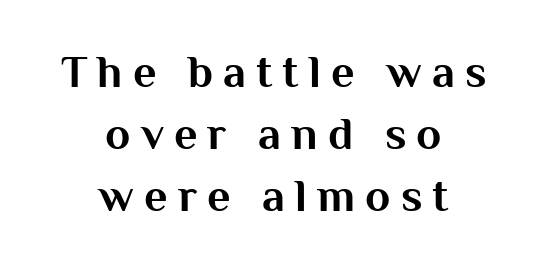
Q: Is the text bold? A: Yes.
Q: Is the text italic (slanted)? A: No, it is upright.
Q: Is the typeface a serif or a sans-serif typeface? A: Sans-serif.
Q: Is the text underlined? A: No.
Q: How is the paragraph aligned? A: Centered.
Q: Is the spacing between letters normal or unusually wide? A: Unusually wide.
Q: Is the spacing between lines tight, normal or loose? A: Normal.
Q: Width (condensed, normal, or wide)? A: Normal.
Q: Stroke contrast? A: Medium.
Q: x-height? A: Medium.
Q: Monospaced? A: No.
